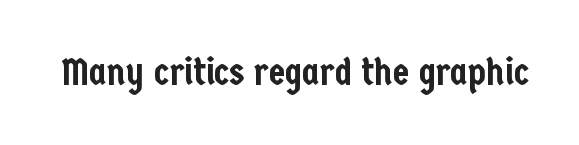
{"serif": "no", "italic": "no", "width": "condensed", "stroke_contrast": "low", "x_height": "medium", "monospaced": "no", "underline": "no", "letter_spacing": "normal", "letter_spacing_em": 0.0, "glyph_px": 38}
